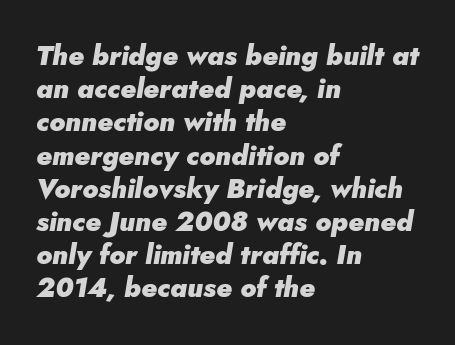
{"italic": "yes", "lean": "right", "slant_degrees": 5, "bold": "yes", "underline": "no", "align": "left", "line_spacing_ratio": 1.23, "letter_spacing": "normal", "letter_spacing_em": 0.0, "glyph_px": 27}
